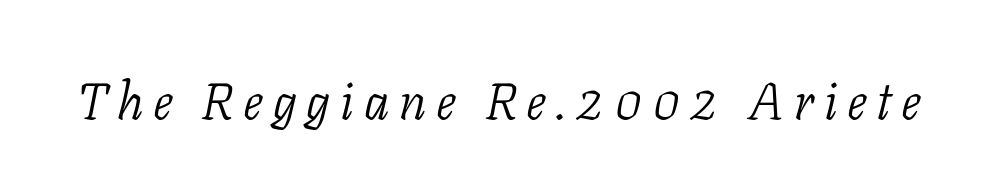
Q: Is the text bold? A: No.
Q: Is the text italic (slanted)? A: Yes, it leans right by about 11 degrees.
Q: Is the typeface a serif or a sans-serif typeface? A: Serif.
Q: Is the text underlined? A: No.
Q: Width (condensed, normal, or wide)? A: Normal.
Q: Stroke contrast? A: Low.
Q: x-height? A: Medium.
Q: Monospaced? A: No.
